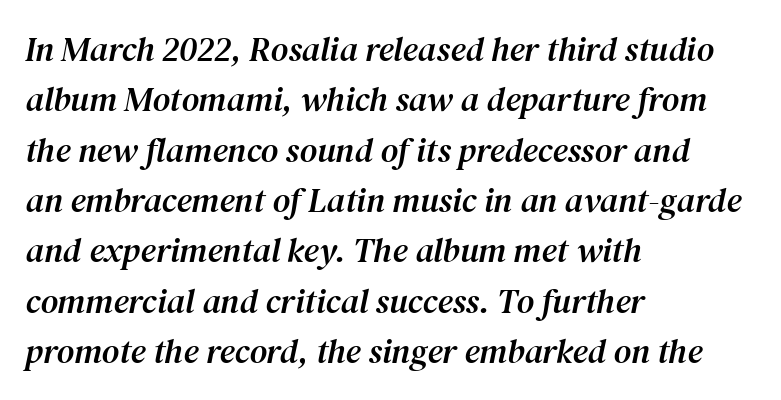
The letterforms sit shoulder to shoulder at normal distance. Varying glyph widths throughout — classic text-font behaviour. Reading down the block, your eye returns to a fixed left position each line. Words float on clear page, feet unadorned. What's the leading like? Ordinary, nothing unusual. This sample uses a serif face.
